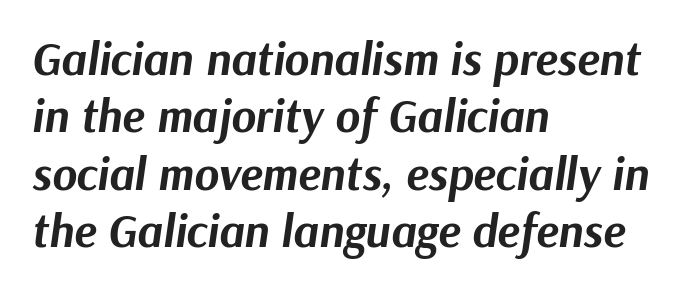
{"italic": "yes", "lean": "right", "slant_degrees": 9, "bold": "yes", "weight": "bold", "width": "normal", "stroke_contrast": "medium", "x_height": "medium", "monospaced": "no", "underline": "no", "align": "left", "line_spacing_ratio": 1.22, "letter_spacing": "normal", "letter_spacing_em": 0.0, "glyph_px": 47}
